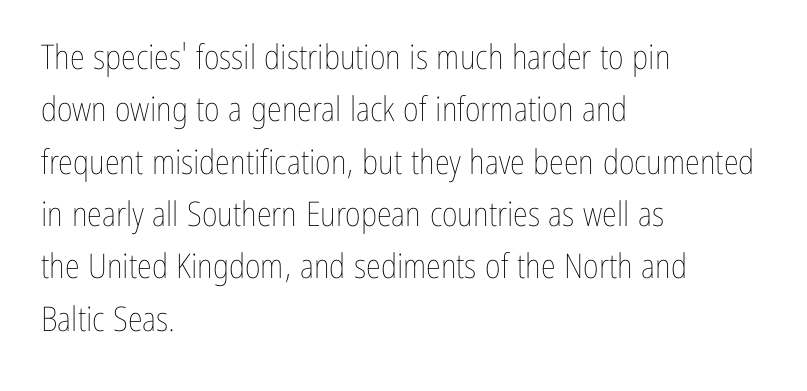
Only glyphs here, with clear space below each row. When letters stand straight like this, we call the style roman or upright. A student would call this left alignment; a typographer would say flush left, rag right. Character widths vary here, with narrow letters taking less room than wide ones. The font sits on the lighter half of the weight spectrum, regular included. This rendering leaves character spacing at its baseline value.
